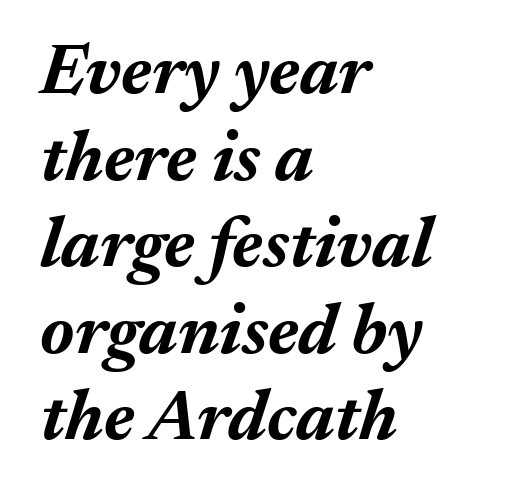
Chunky letters — that's bold for sure. You can tell it's italic because the verticals aren't actually vertical. Is the block centered? No — it sits flush against the left margin. The words here are not underlined.
